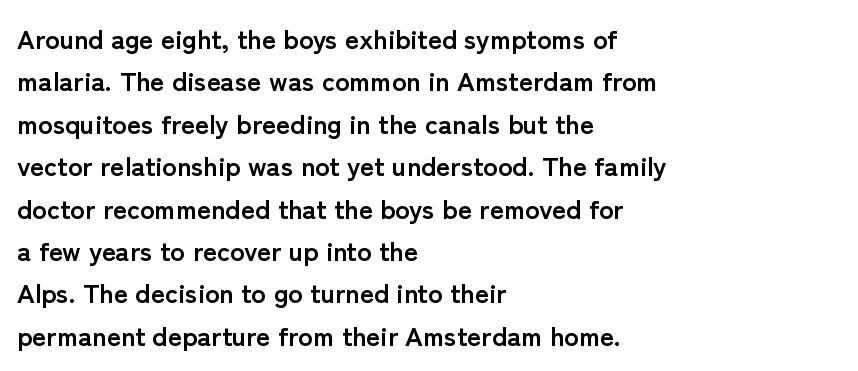
The axis of the letterforms is exactly vertical. The passage is arranged the way most books set body copy — flush left. Beneath every word, the page is bare. Summary of weight: heavy, a full bold. In terms of leading, this rendering sits right in the middle.
